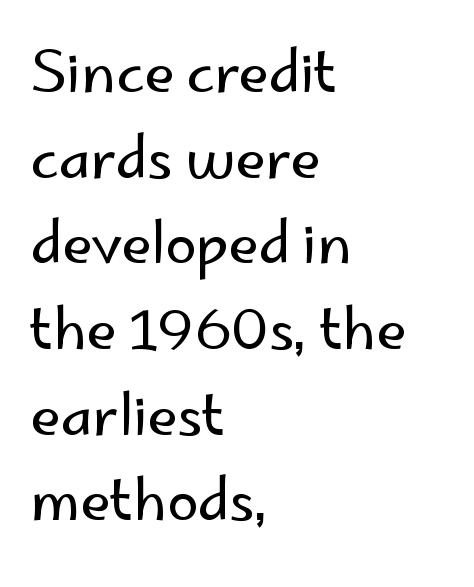
The image shows 56 px regular-weight sans-serif type, upright; set left-aligned, normal line spacing (1.53x), normal letter spacing, not underlined; low stroke contrast and a small x-height.
